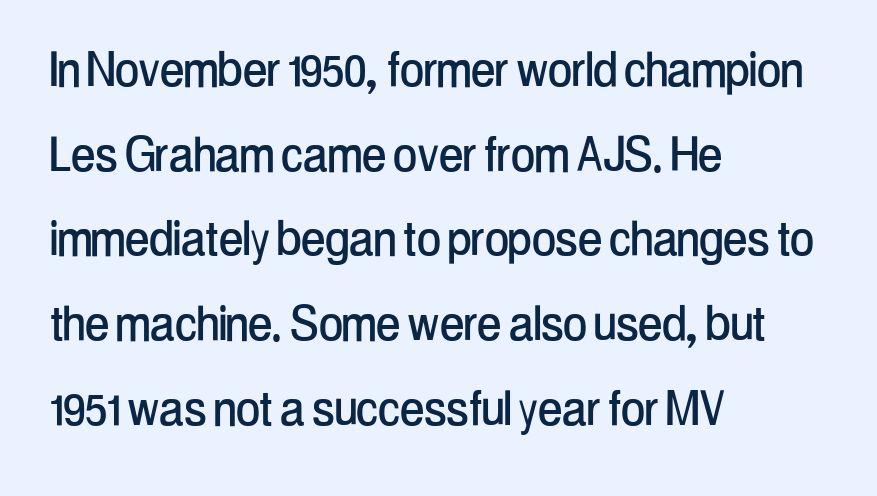
{"serif": "no", "italic": "no", "width": "condensed", "stroke_contrast": "low", "x_height": "medium", "monospaced": "no", "underline": "no", "align": "left", "line_spacing": "normal", "line_spacing_ratio": 1.46, "letter_spacing": "normal", "letter_spacing_em": 0.0, "glyph_px": 58}
